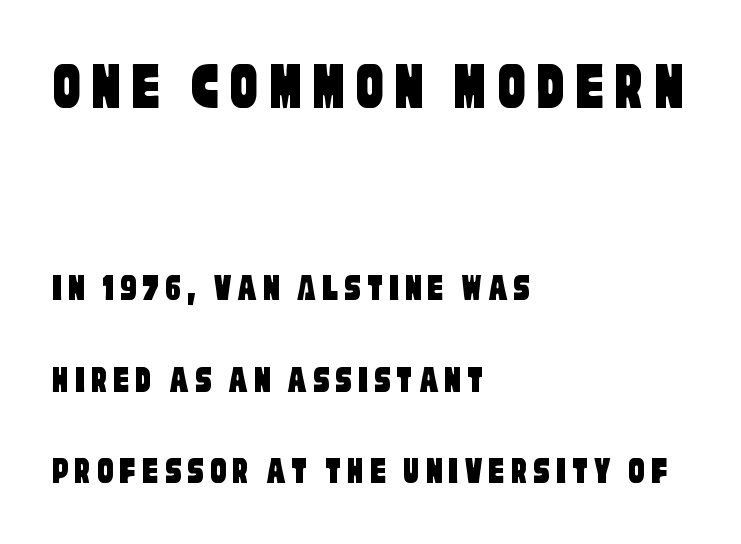
{"serif": "no", "width": "condensed", "stroke_contrast": "low", "x_height": "large", "monospaced": "no", "underline": "no", "align": "left", "line_spacing": "loose", "line_spacing_ratio": 2.29, "larger_block": "first", "size_ratio": 1.75, "glyph_px": 70}
